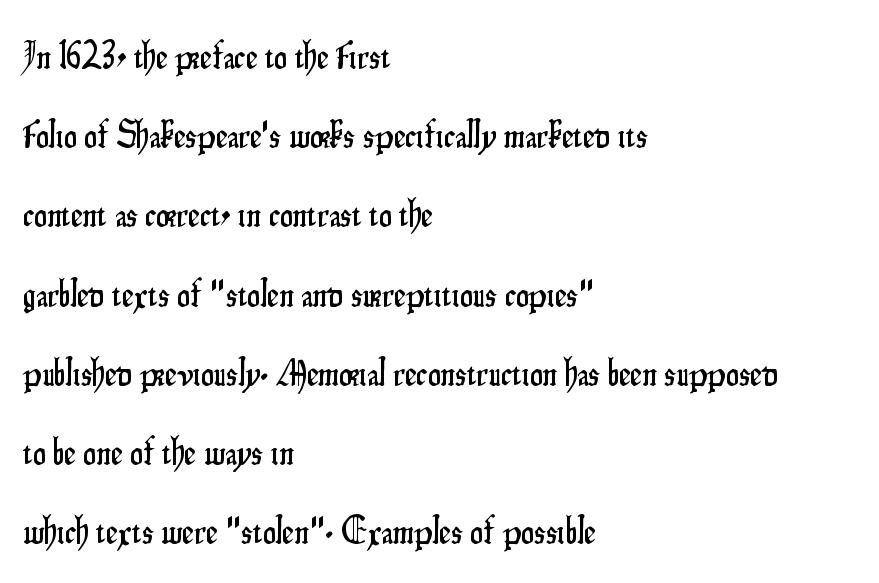
The line-height multiplier appears high, well above default. The typography opts for an upright posture over an oblique one. Here the glyphs are tracked normally, forming tight word shapes. The specimen omits any rule beneath the text block's lines. In terms of letterform style, serifs are entirely absent. Teacher's note: observe the even left margin — that is flush-left alignment.
